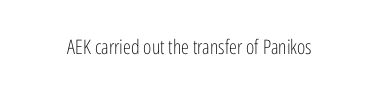
Posture: upright roman. Short note: letters normally spaced. The weight would be labelled regular, book, light, or lighter still. Lines of text with bare space underneath.
